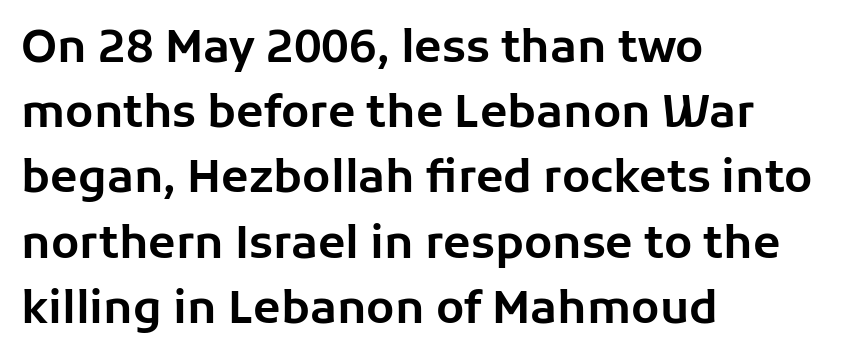
Only glyphs here, with clear space below each row. Tall strokes in this sample are plumb rather than angled. Line spacing here is normal. Is this a fixed-width face? No — the glyphs have proportional, varying widths. No feet cap the strokes, marking this as sans-serif type.
